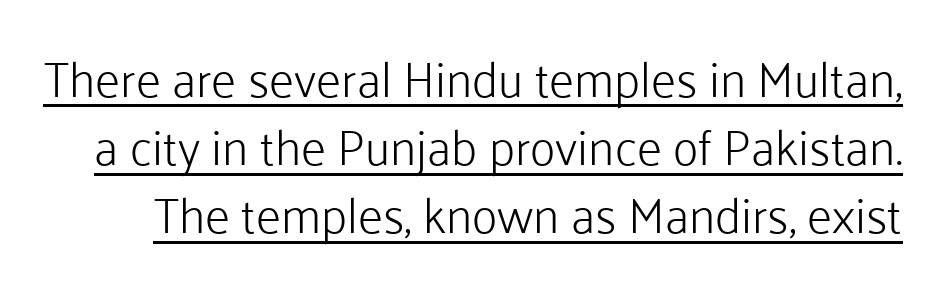
{"serif": "no", "italic": "no", "bold": "no", "weight": "light", "width": "normal", "stroke_contrast": "low", "x_height": "medium", "monospaced": "no", "underline": "yes", "line_spacing": "normal", "line_spacing_ratio": 1.39, "letter_spacing": "normal", "letter_spacing_em": 0.0, "glyph_px": 49}
